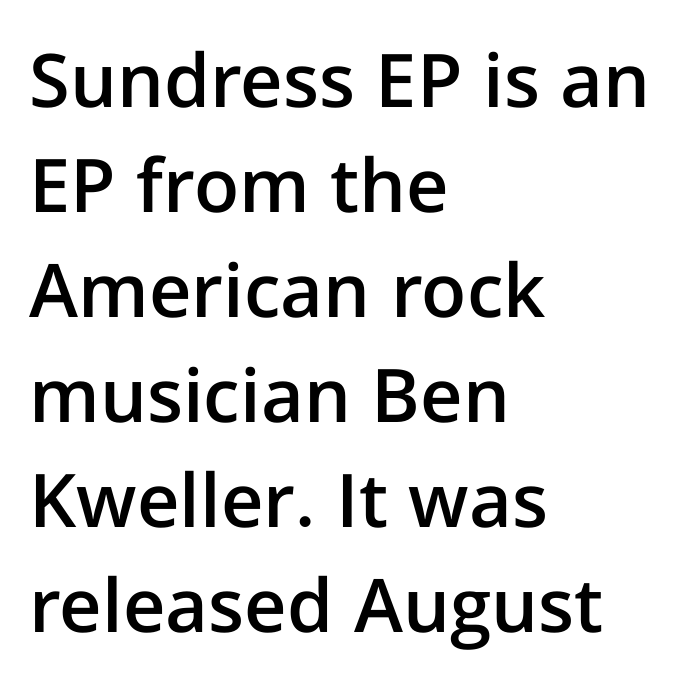
Honestly, the row spacing looks completely unremarkable. Weight: semibold (demi). The specimen omits any rule beneath the text block's lines. Observe the absence of serifs on each vertical stroke in this sample. You could not count columns in this text — the font is proportionally spaced.
